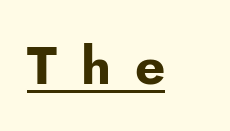
Check the space under the baseline: a stroke is drawn there. Observe the wide spacing: letters keep a clear distance from each other. Is there any slant? The stems are plumb. These lines are rendered in a variable-pitch font. The typeface chosen for these lines omits serifs.
